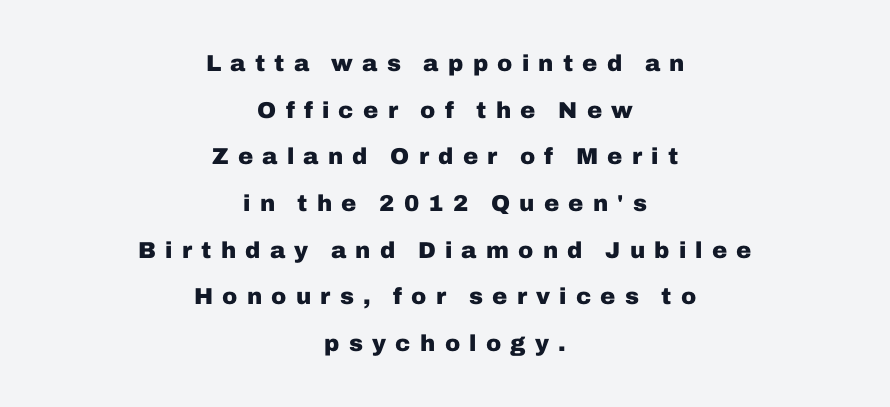
Q: Is the text bold? A: Yes.
Q: Is the text italic (slanted)? A: No, it is upright.
Q: Is the text underlined? A: No.
Q: How is the paragraph aligned? A: Centered.
Q: Is the spacing between letters normal or unusually wide? A: Unusually wide.
Q: Is the spacing between lines tight, normal or loose? A: Loose.
